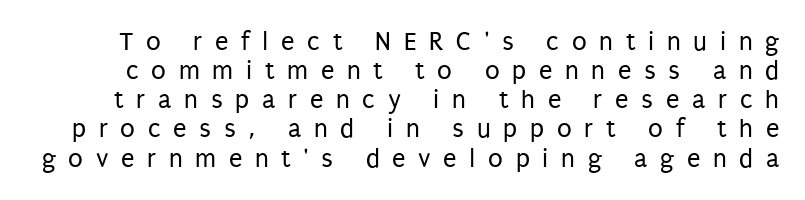
The cut favours lightness, reaching ordinary text weight at its darkest. Each row of text sits above clean, open space. Students, note that the glyphs here are deliberately spaced far apart. The block of text is dense from top to bottom, with scant space between rows. Is there any slant? The stems are plumb.
